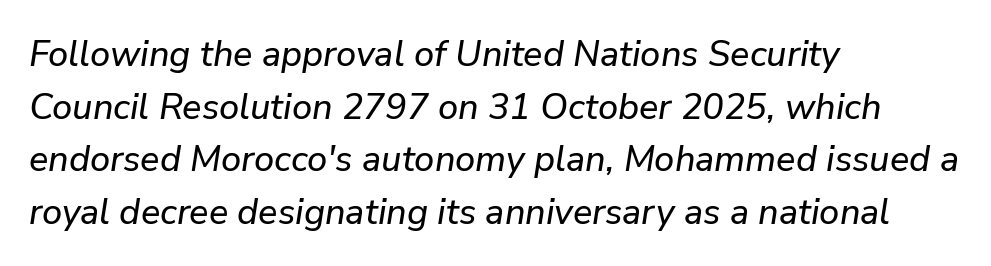
The image shows 36 px text type, italic (leaning right); set left-aligned, normal line spacing (1.46x), normal letter spacing, not underlined; low stroke contrast and a medium x-height.
